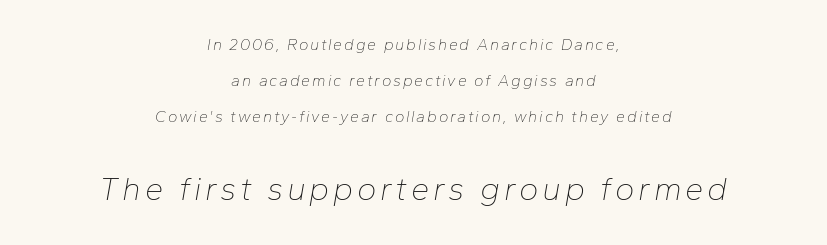
The image shows 33 px thin type, italic (leaning right); set centered, loose line spacing (2.25x), not underlined; the second (bottom) block is 2.06x larger; low stroke contrast and a medium x-height.
